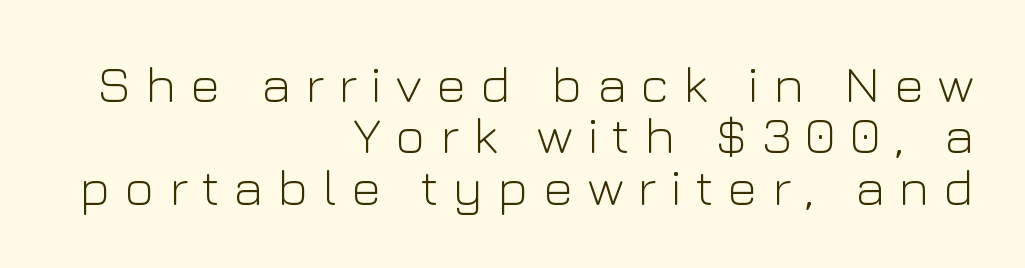
The image shows 52 px light sans-serif type, upright; set right-aligned, tight line spacing (0.99x), unusually wide letter spacing (+0.27 em), not underlined; low stroke contrast and a medium x-height.
